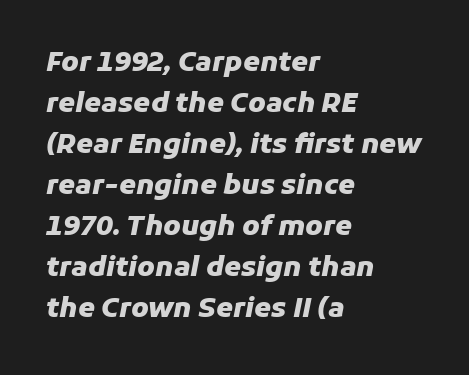
This rendering uses left alignment, leaving the right contour irregular. A typesetter would call this leading conventional body-copy spacing. A bare baseline throughout the passage. The letters sit at their default tracking, neither squeezed nor spread. Designer's note — italics engaged.
